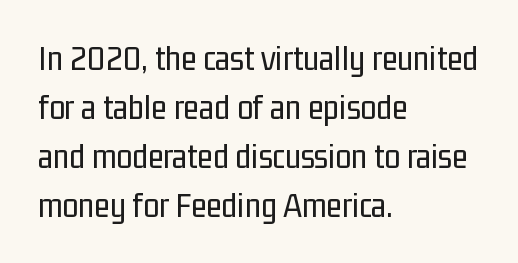
{"serif": "no", "italic": "no", "bold": "no", "weight": "regular", "width": "condensed", "stroke_contrast": "low", "x_height": "medium", "monospaced": "no", "underline": "no", "align": "left", "line_spacing": "normal", "line_spacing_ratio": 1.36, "letter_spacing": "normal", "letter_spacing_em": 0.0, "glyph_px": 36}
